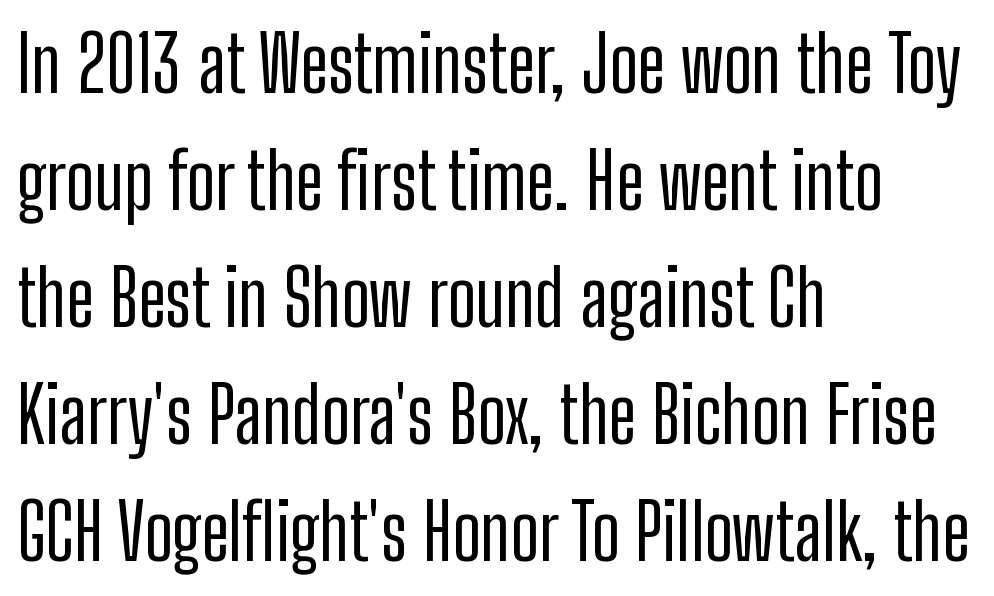
The image shows 77 px condensed sans-serif type, upright; set left-aligned, normal line spacing (1.52x), normal letter spacing, not underlined; low stroke contrast and a medium x-height.
